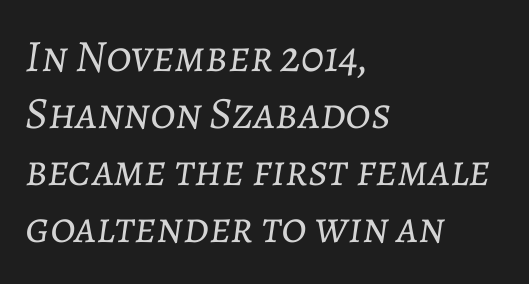
{"italic": "yes", "lean": "right", "slant_degrees": 7, "bold": "no", "weight": "light", "width": "normal", "stroke_contrast": "low", "x_height": "medium", "monospaced": "no", "underline": "no", "align": "left", "line_spacing": "normal", "line_spacing_ratio": 1.27, "letter_spacing": "normal", "letter_spacing_em": 0.0, "glyph_px": 45}
